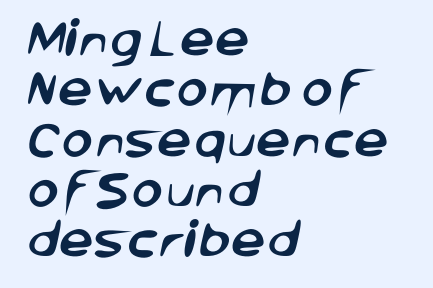
The image shows 39 px sans-serif type; set left-aligned, normal line spacing (1.29x), normal letter spacing, not underlined; low stroke contrast and a large x-height.
